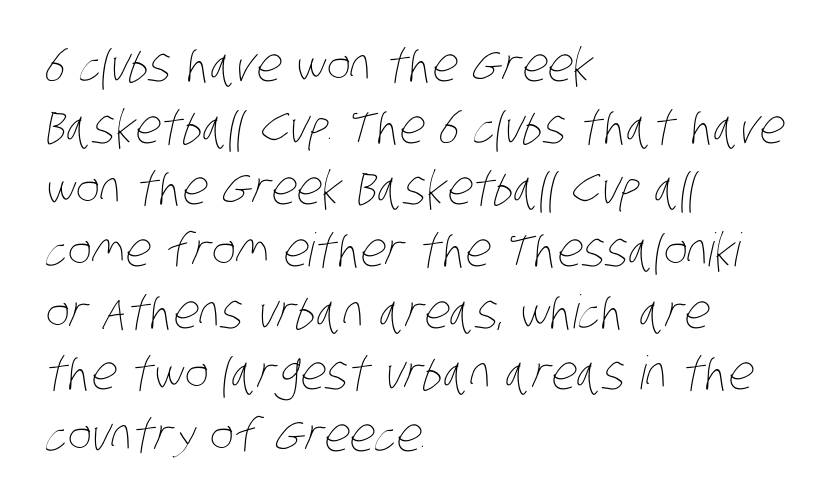
The image shows 46 px thin, condensed type; set left-aligned, normal line spacing (1.34x), normal letter spacing, not underlined; low stroke contrast and a large x-height.
